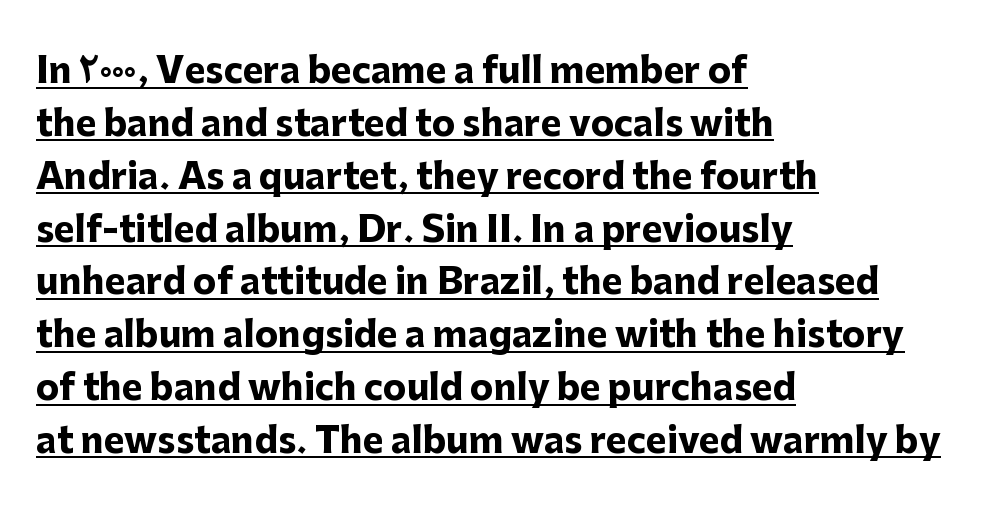
Is there an underline? Yes — a line sits under the letters. Vertical strokes here are truly vertical. Whoever set this chose a conventional vertical rhythm. Each glyph is drawn with heavy, bold strokes. The lines in this sample share a left origin and differ only in where they stop.
